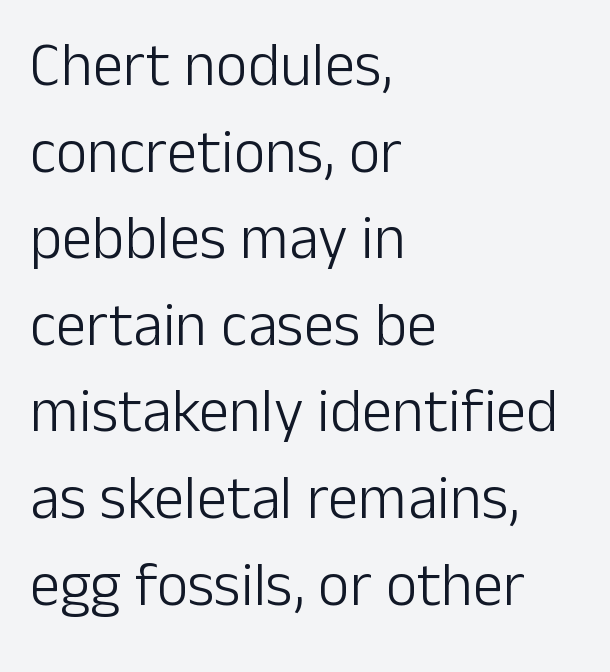
Note the varied advance widths — an 'i' is clearly narrower than an 'm'. The font sits on the lighter half of the weight spectrum, regular included. Characters follow at the spacing the type designer built in. Check under the words: just untouched page.
